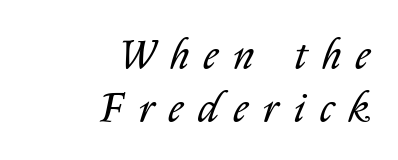
Q: Is the text bold? A: No.
Q: Is the text italic (slanted)? A: Yes, it leans right by about 14 degrees.
Q: Is the text underlined? A: No.
Q: How is the paragraph aligned? A: Right-aligned.
Q: Is the spacing between letters normal or unusually wide? A: Unusually wide.
Q: Is the spacing between lines tight, normal or loose? A: Normal.
Q: Width (condensed, normal, or wide)? A: Normal.
Q: Stroke contrast? A: Low.
Q: x-height? A: Medium.
Q: Monospaced? A: No.
